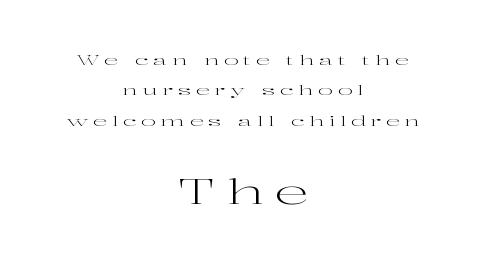
Q: Is the text bold? A: No.
Q: Is the text italic (slanted)? A: No, it is upright.
Q: Is the typeface a serif or a sans-serif typeface? A: Serif.
Q: Is the text underlined? A: No.
Q: How is the paragraph aligned? A: Centered.
Q: Is the spacing between letters normal or unusually wide? A: Unusually wide.
Q: Is the spacing between lines tight, normal or loose? A: Loose.
Q: Which block of text is set in a larger size, the first (top) or the second (bottom)? A: The second (bottom) one.
Q: Width (condensed, normal, or wide)? A: Wide.
Q: Stroke contrast? A: High.
Q: x-height? A: Medium.
Q: Monospaced? A: No.
